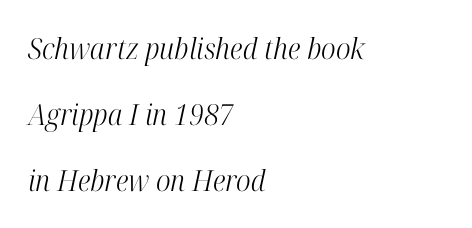
The image shows 29 px light, condensed serif type, italic (leaning right); set left-aligned, loose line spacing (2.27x), normal letter spacing, not underlined; high stroke contrast and a medium x-height.
